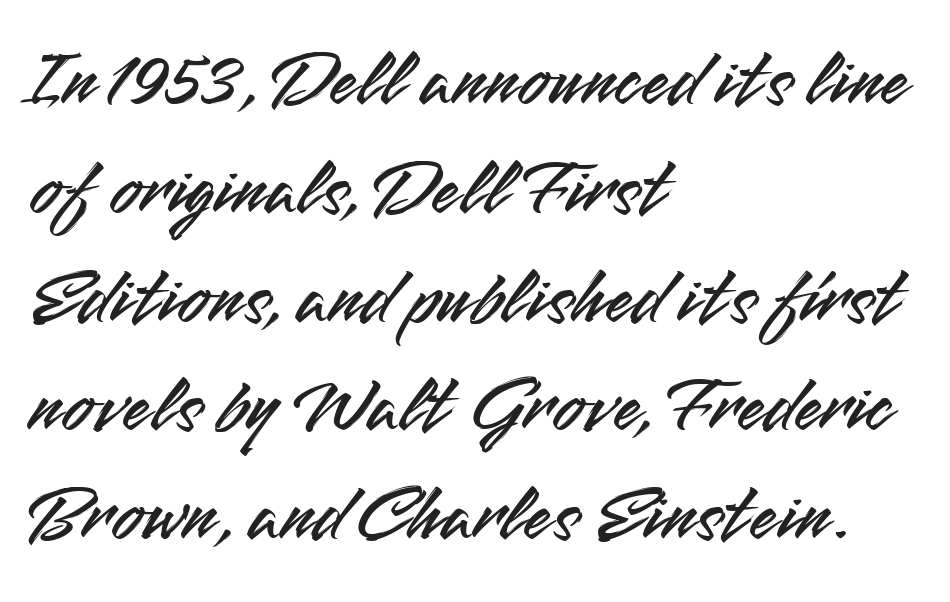
Q: Is the text italic (slanted)? A: Yes.
Q: Is the typeface a serif or a sans-serif typeface? A: Sans-serif.
Q: Is the text underlined? A: No.
Q: How is the paragraph aligned? A: Left-aligned.
Q: Is the spacing between letters normal or unusually wide? A: Normal.
Q: Is the spacing between lines tight, normal or loose? A: Normal.
Q: Width (condensed, normal, or wide)? A: Normal.
Q: Stroke contrast? A: Medium.
Q: x-height? A: Small.
Q: Monospaced? A: No.
